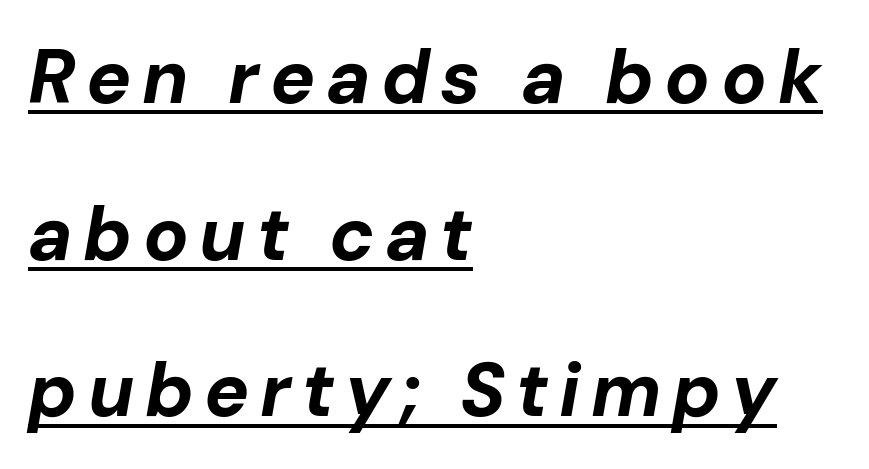
The image shows 75 px bold type, italic (leaning right); set left-aligned, loose line spacing (2.09x), underlined; low stroke contrast and a medium x-height.
